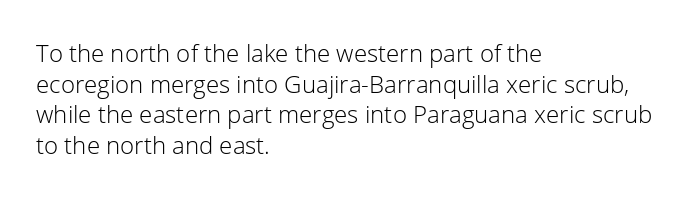
Is the type heavy? It reads as light-to-regular instead. Leftover space on each line is placed entirely after the last word. Characters follow at the spacing the type designer built in. The passage shown stacks its lines at a standard gap.
